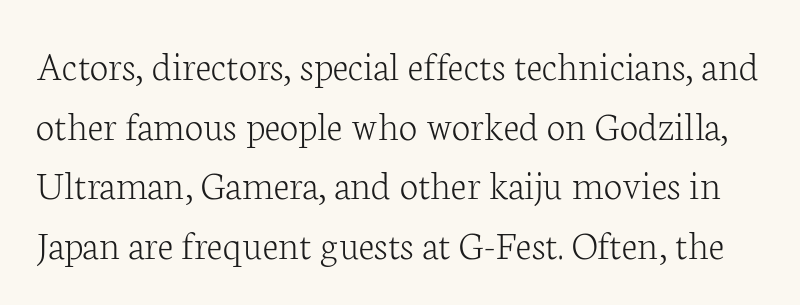
The image shows 42 px light serif type, upright; set normal line spacing (1.42x), normal letter spacing, not underlined; low stroke contrast and a medium x-height.
